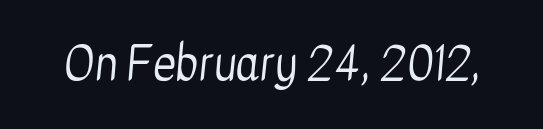
{"serif": "no", "bold": "no", "weight": "regular", "width": "condensed", "stroke_contrast": "low", "x_height": "medium", "monospaced": "no", "underline": "no", "letter_spacing": "normal", "letter_spacing_em": 0.0, "glyph_px": 45}
